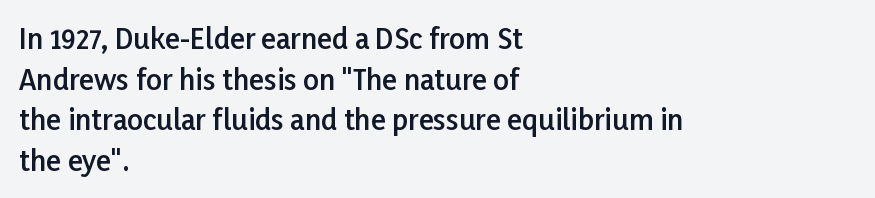
The image shows 28 px semibold sans-serif type, upright; set left-aligned, normal line spacing (1.45x), normal letter spacing, not underlined; low stroke contrast and a medium x-height.
